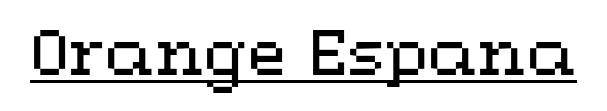
Emphasis is given by a line drawn under the lettering. No chunkiness to these letters — they're not bold. Posture: vertical. Character widths vary here, with narrow letters taking less room than wide ones. This sample uses plain, unmodified letter spacing.
